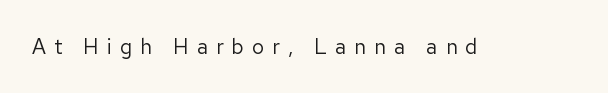
{"italic": "no", "bold": "no", "underline": "no", "letter_spacing": "wide", "letter_spacing_em": 0.39, "glyph_px": 21}
